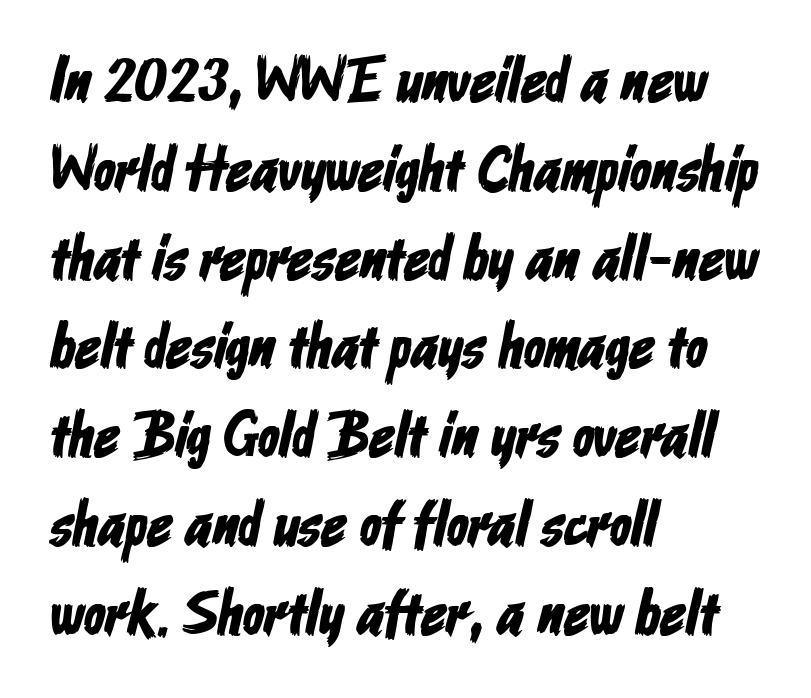
{"serif": "no", "width": "condensed", "stroke_contrast": "low", "x_height": "medium", "monospaced": "no", "underline": "no", "align": "left", "line_spacing": "normal", "line_spacing_ratio": 1.41, "letter_spacing": "normal", "letter_spacing_em": 0.0, "glyph_px": 63}
